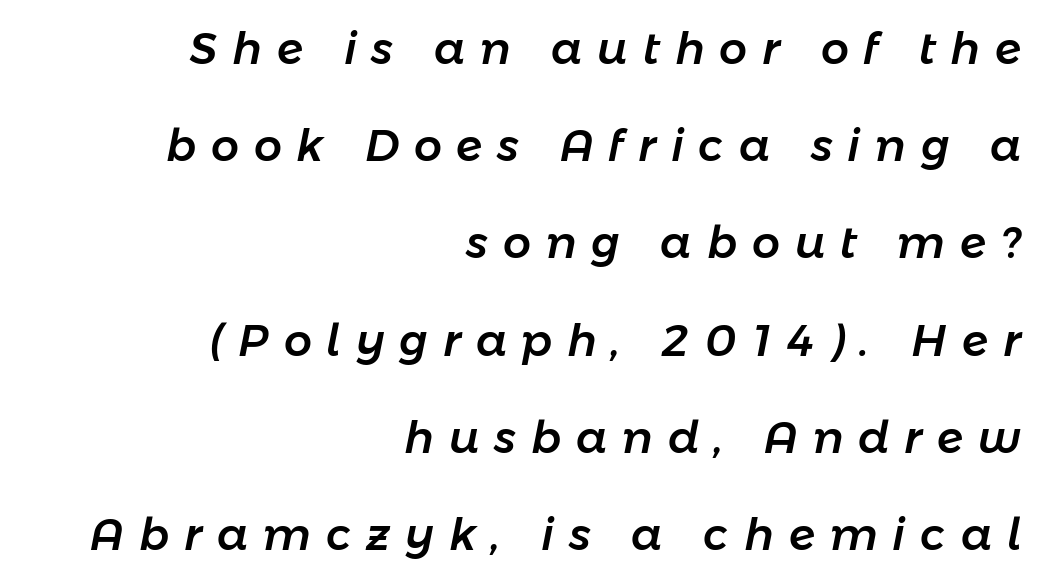
Q: Is the text italic (slanted)? A: Yes, it leans right by about 11 degrees.
Q: Is the text underlined? A: No.
Q: How is the paragraph aligned? A: Right-aligned.
Q: Is the spacing between letters normal or unusually wide? A: Unusually wide.
Q: Is the spacing between lines tight, normal or loose? A: Loose.
Q: Width (condensed, normal, or wide)? A: Normal.
Q: Stroke contrast? A: Low.
Q: x-height? A: Medium.
Q: Monospaced? A: No.
